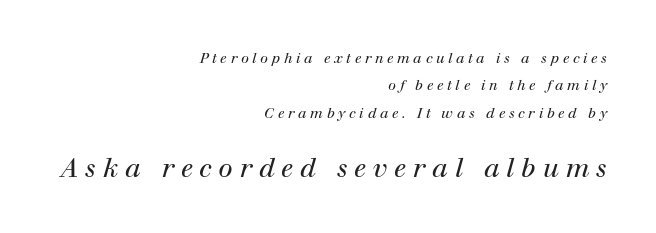
The image shows 26 px text type, italic (leaning right); set right-aligned, loose line spacing (1.95x), unusually wide letter spacing (+0.26 em), not underlined; the second (bottom) block is 1.86x larger.
